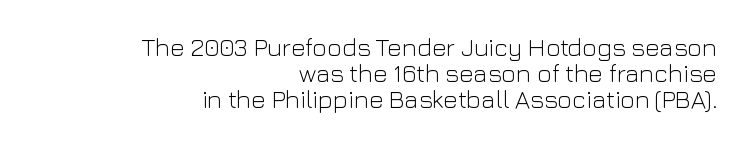
Q: Is the text bold? A: No.
Q: Is the text italic (slanted)? A: No, it is upright.
Q: Is the text underlined? A: No.
Q: How is the paragraph aligned? A: Right-aligned.
Q: Is the spacing between letters normal or unusually wide? A: Normal.
Q: Is the spacing between lines tight, normal or loose? A: Tight.
